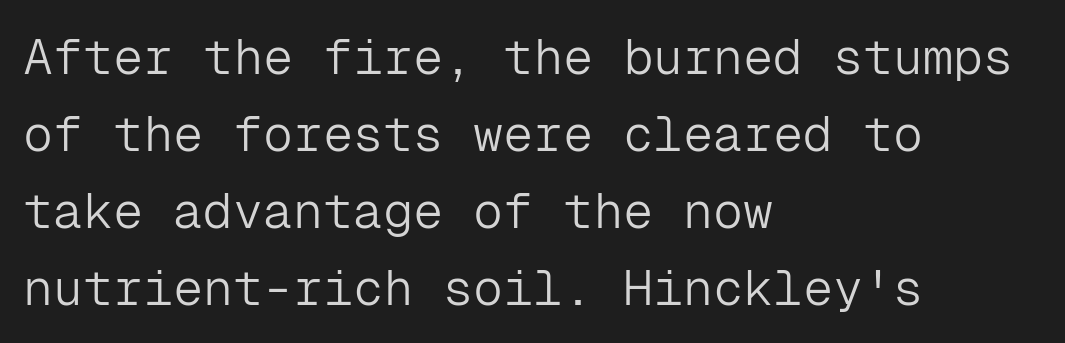
The typography opts for an upright posture over an oblique one. Evenly set lines give the paragraph a standard silhouette. Unbolded letterforms with no extra heft. In CSS terms this would be text-align: left. Tracking here is standard; glyphs follow each other at the usual distance. Is this a fixed-width face? Yes — each glyph sits in an identical cell.
